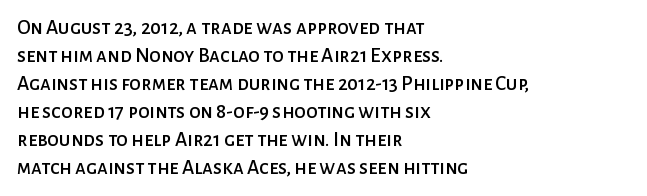
The image shows 21 px text type, upright; set left-aligned, normal line spacing (1.33x), normal letter spacing, not underlined.
